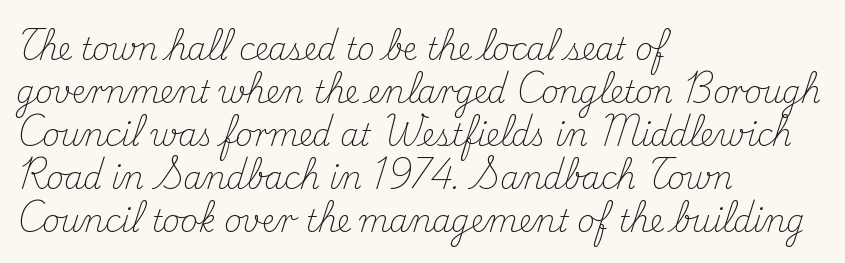
{"serif": "yes", "bold": "no", "weight": "light", "width": "normal", "stroke_contrast": "medium", "x_height": "small", "monospaced": "no", "underline": "no", "align": "left", "line_spacing": "normal", "line_spacing_ratio": 1.43, "letter_spacing": "normal", "letter_spacing_em": 0.0, "glyph_px": 30}
